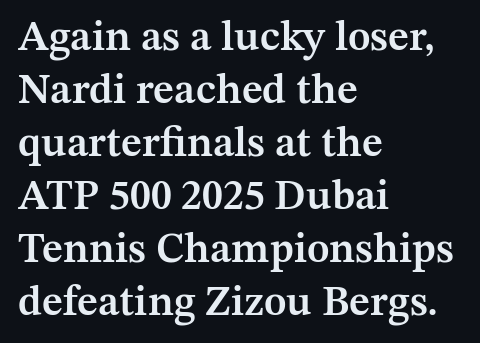
Q: Is the text bold? A: Semi-bold.
Q: Is the text italic (slanted)? A: No, it is upright.
Q: Is the typeface a serif or a sans-serif typeface? A: Serif.
Q: Is the text underlined? A: No.
Q: How is the paragraph aligned? A: Left-aligned.
Q: Is the spacing between letters normal or unusually wide? A: Normal.
Q: Is the spacing between lines tight, normal or loose? A: Normal.
Q: Width (condensed, normal, or wide)? A: Normal.
Q: Stroke contrast? A: Medium.
Q: x-height? A: Medium.
Q: Monospaced? A: No.
